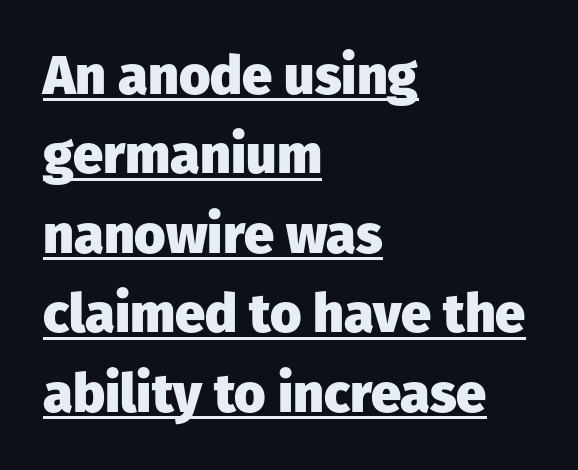
{"serif": "no", "italic": "no", "bold": "yes", "weight": "heavy", "width": "normal", "stroke_contrast": "low", "x_height": "medium", "monospaced": "no", "underline": "yes", "align": "left", "line_spacing": "normal", "line_spacing_ratio": 1.47, "letter_spacing": "normal", "letter_spacing_em": 0.0, "glyph_px": 54}
